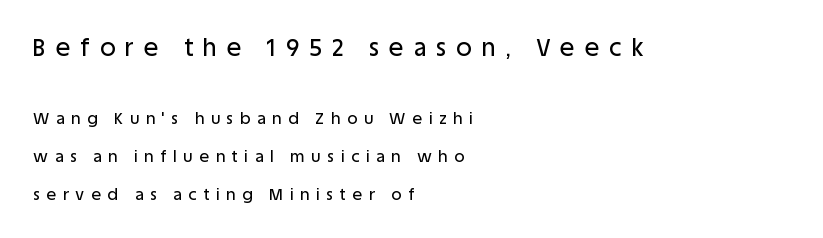
Quick note: underline off. The tracking reads as deliberately expanded to a designer's eye. Here the first block reads like a headline and the second like body copy. Typeset ragged right — the left edge is the straight one.
